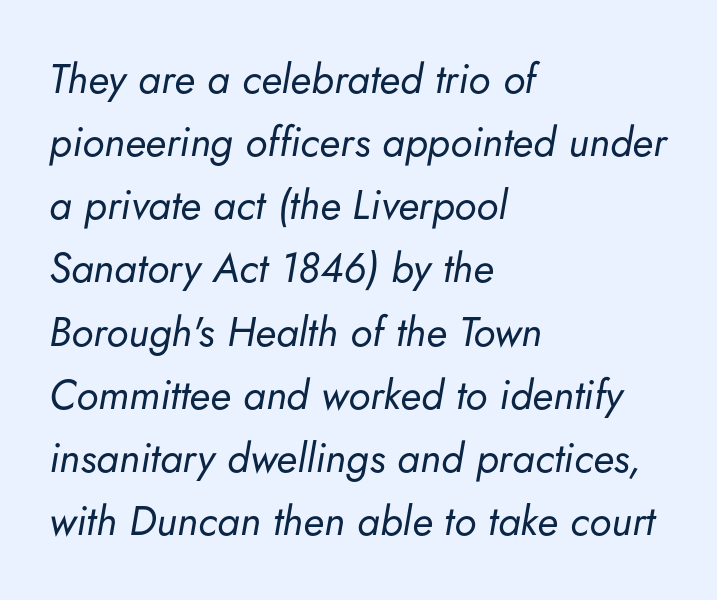
Q: Is the text bold? A: No.
Q: Is the text italic (slanted)? A: Yes, it leans right by about 5 degrees.
Q: Is the text underlined? A: No.
Q: How is the paragraph aligned? A: Left-aligned.
Q: Is the spacing between letters normal or unusually wide? A: Normal.
Q: Is the spacing between lines tight, normal or loose? A: Normal.
Q: Width (condensed, normal, or wide)? A: Normal.
Q: Stroke contrast? A: Low.
Q: x-height? A: Small.
Q: Monospaced? A: No.
